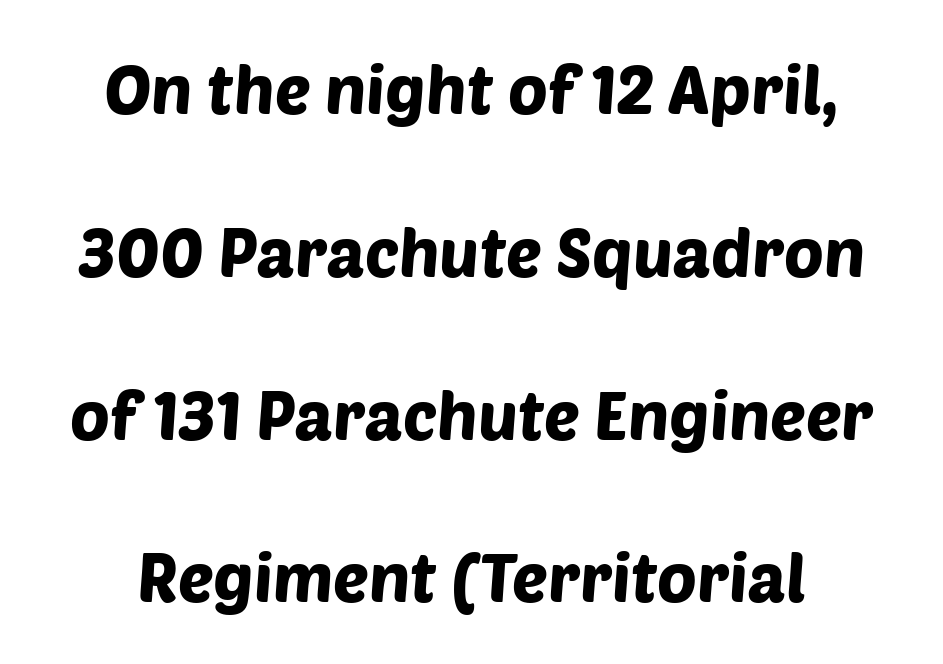
Q: Is the typeface a serif or a sans-serif typeface? A: Sans-serif.
Q: Is the text underlined? A: No.
Q: Is the spacing between letters normal or unusually wide? A: Normal.
Q: Is the spacing between lines tight, normal or loose? A: Loose.
Q: Width (condensed, normal, or wide)? A: Normal.
Q: Stroke contrast? A: Low.
Q: x-height? A: Large.
Q: Monospaced? A: No.
